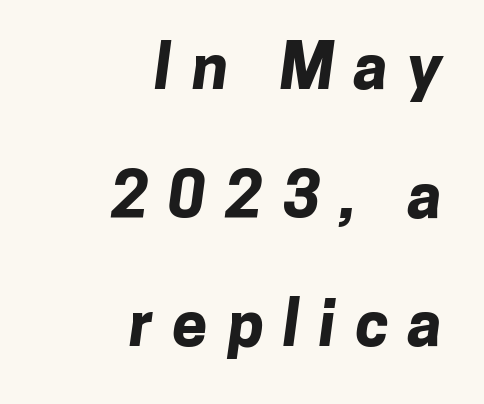
The strip under each line holds only bare page. Students, note that the glyphs here are deliberately spaced far apart. Its strokes are broad and dark, the hallmark of bold type. What's the leading like? Stretched, with rows far apart. Nothing sits at the stroke ends, so this counts as sans-serif.
